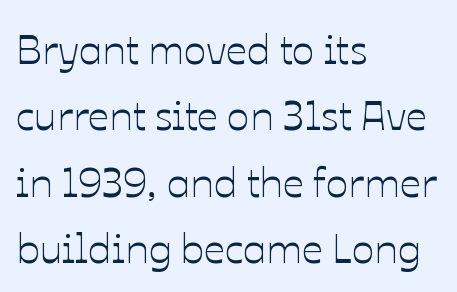
The image shows 42 px text type, upright; set left-aligned, normal line spacing (1.58x), normal letter spacing, not underlined; low stroke contrast and a medium x-height.
